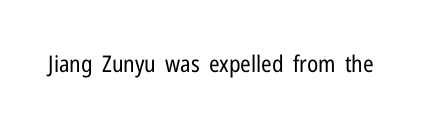
{"italic": "no", "bold": "no", "underline": "no", "letter_spacing": "normal", "letter_spacing_em": 0.0, "glyph_px": 23}
